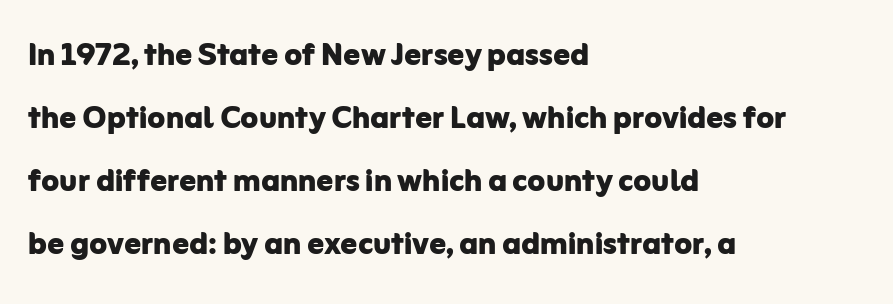
The zone under the glyphs is completely vacant. Baseline-to-baseline distance is the conventional proportion of letter height. The face used here is a sans, in the tradition of grotesques and geometrics. Compared with an ordinary text face, these strokes are far heavier — a full bold. The face used here is proportionally spaced, like ordinary book or web type.
